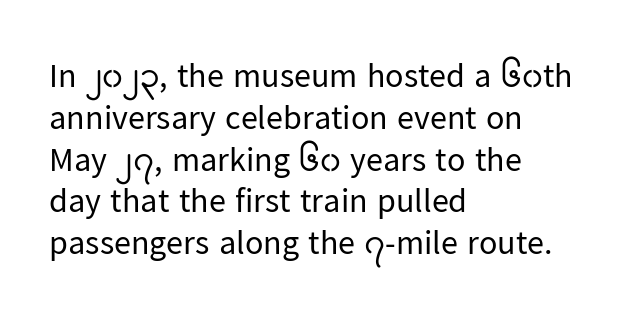
The letters advance in unequal steps, a hallmark of proportional type. Every row of glyphs begins at an identical x-position on the left. Beneath every word, the page is bare. The type sits square on the baseline with zero lean. The font sits on the lighter half of the weight spectrum, regular included. Nope, no serifs anywhere on these letters.
